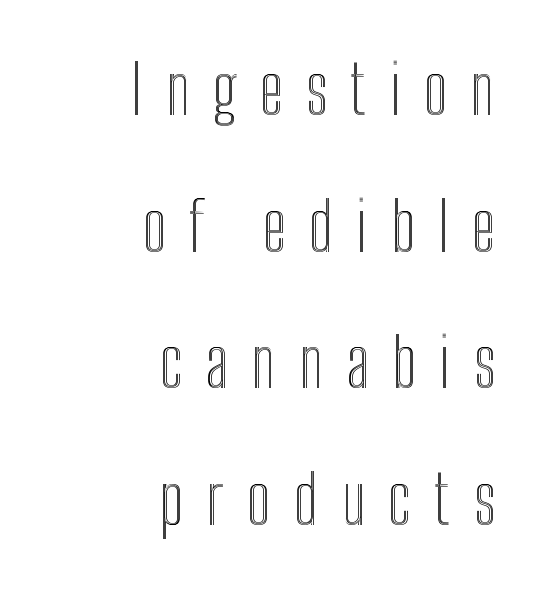
Q: Is the text italic (slanted)? A: No, it is upright.
Q: Is the text underlined? A: No.
Q: How is the paragraph aligned? A: Right-aligned.
Q: Is the spacing between letters normal or unusually wide? A: Unusually wide.
Q: Is the spacing between lines tight, normal or loose? A: Loose.
Q: Width (condensed, normal, or wide)? A: Condensed.
Q: x-height? A: Medium.
Q: Monospaced? A: No.
